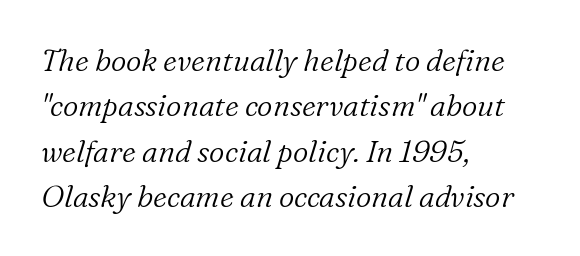
{"serif": "yes", "italic": "yes", "lean": "right", "slant_degrees": 16, "bold": "no", "weight": "light", "width": "normal", "stroke_contrast": "low", "x_height": "medium", "monospaced": "no", "underline": "no", "align": "left", "line_spacing": "normal", "line_spacing_ratio": 1.51, "letter_spacing": "normal", "letter_spacing_em": 0.0, "glyph_px": 30}
